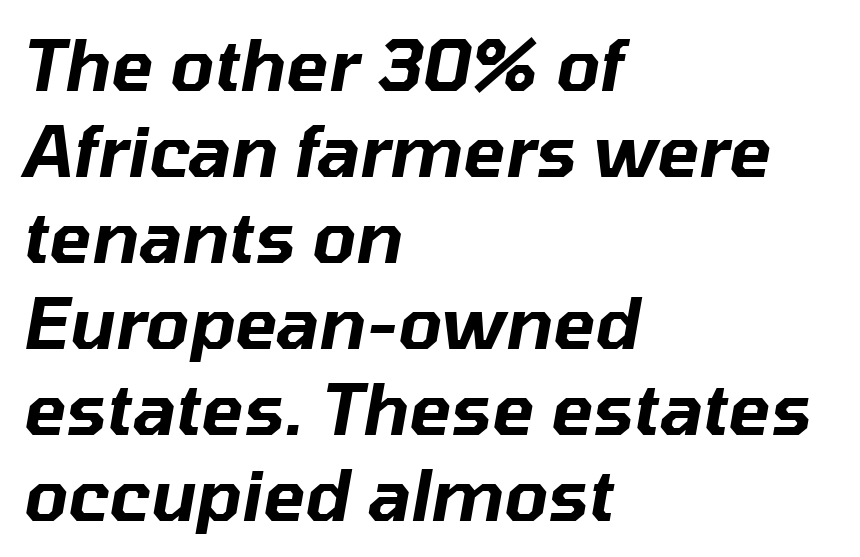
{"italic": "yes", "lean": "right", "slant_degrees": 10, "width": "normal", "stroke_contrast": "low", "x_height": "medium", "monospaced": "no", "underline": "no", "align": "left", "line_spacing_ratio": 1.23, "letter_spacing": "normal", "letter_spacing_em": 0.0, "glyph_px": 70}
